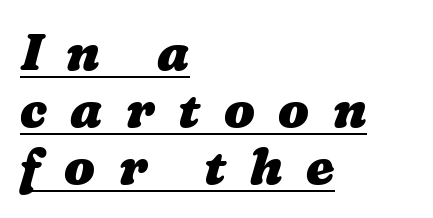
The passage is arranged the way most books set body copy — flush left. How are the letters spaced? Widely, with obvious added tracking. Summary of weight: heavy, a full bold. These lines are rendered in a variable-pitch font. A typographer would call this underscored text.
